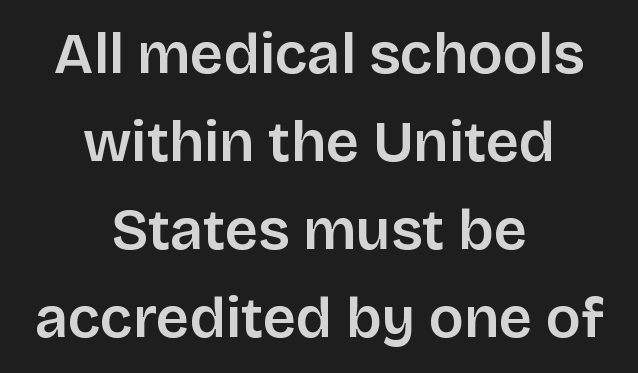
The image shows 58 px sans-serif type, upright; set centered, normal line spacing (1.52x), normal letter spacing, not underlined; low stroke contrast and a large x-height.
